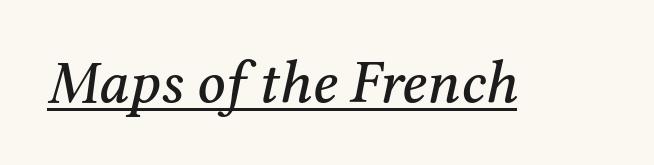
{"serif": "yes", "italic": "yes", "lean": "right", "slant_degrees": 12, "width": "normal", "stroke_contrast": "medium", "x_height": "medium", "monospaced": "no", "underline": "yes", "letter_spacing": "normal", "letter_spacing_em": 0.0, "glyph_px": 61}
